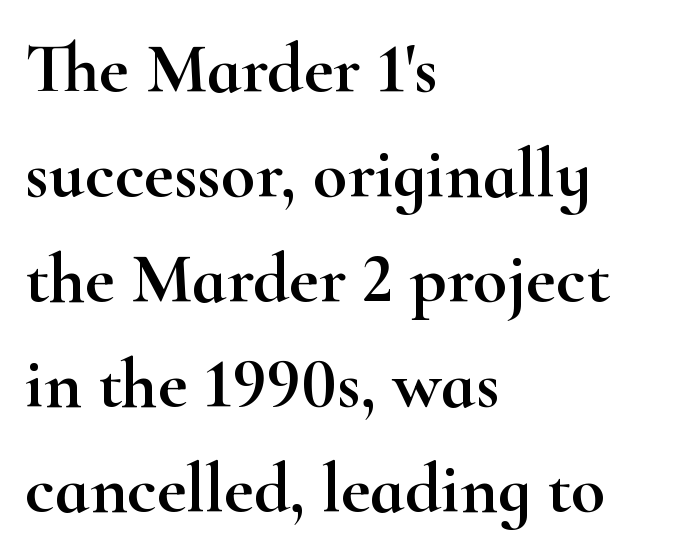
{"serif": "yes", "italic": "no", "width": "wide", "stroke_contrast": "high", "x_height": "small", "monospaced": "no", "underline": "no", "align": "left", "line_spacing": "normal", "line_spacing_ratio": 1.48, "letter_spacing": "normal", "letter_spacing_em": 0.0, "glyph_px": 71}
